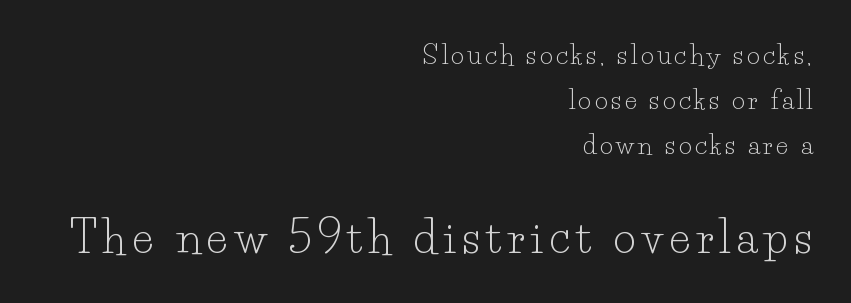
Q: Is the text bold? A: No.
Q: Is the text italic (slanted)? A: No, it is upright.
Q: Is the typeface a serif or a sans-serif typeface? A: Serif.
Q: Is the text underlined? A: No.
Q: How is the paragraph aligned? A: Right-aligned.
Q: Which block of text is set in a larger size, the first (top) or the second (bottom)? A: The second (bottom) one.
Q: Width (condensed, normal, or wide)? A: Normal.
Q: Stroke contrast? A: Low.
Q: x-height? A: Small.
Q: Monospaced? A: No.
